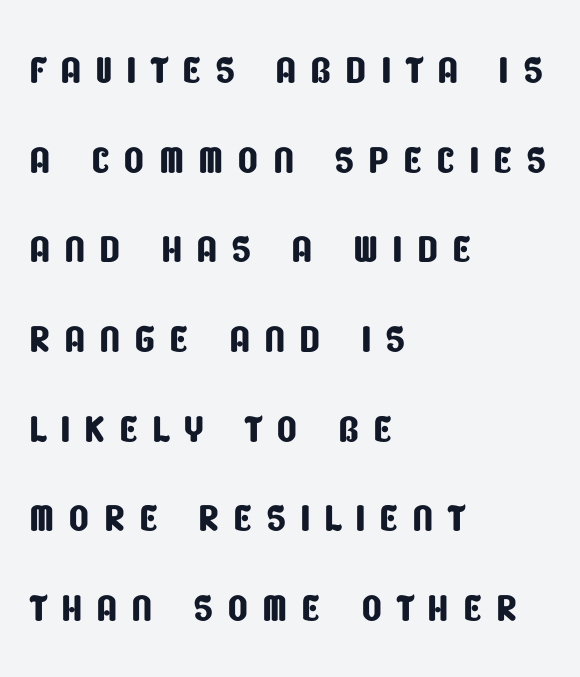
The leading is moderate, giving the passage an even texture. Spacing between characters has been opened up far beyond the box default. Visually the block forms a straight wall on the left and a jagged coastline on the right. Is this a sans? Yes — the strokes have no serifs. A typesetter would call this proportional, since set widths differ per character.
